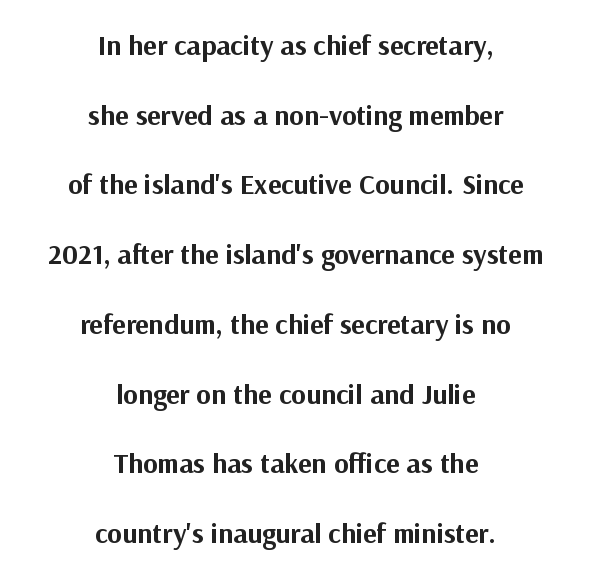
Q: Is the text bold? A: Yes.
Q: Is the text italic (slanted)? A: No, it is upright.
Q: Is the typeface a serif or a sans-serif typeface? A: Sans-serif.
Q: Is the text underlined? A: No.
Q: How is the paragraph aligned? A: Centered.
Q: Is the spacing between letters normal or unusually wide? A: Normal.
Q: Is the spacing between lines tight, normal or loose? A: Loose.
Q: Width (condensed, normal, or wide)? A: Normal.
Q: Stroke contrast? A: Medium.
Q: x-height? A: Medium.
Q: Monospaced? A: No.
